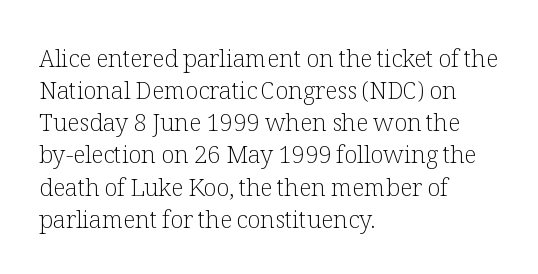
The image shows 24 px text type, upright; set left-aligned, normal line spacing (1.34x), normal letter spacing, not underlined.
